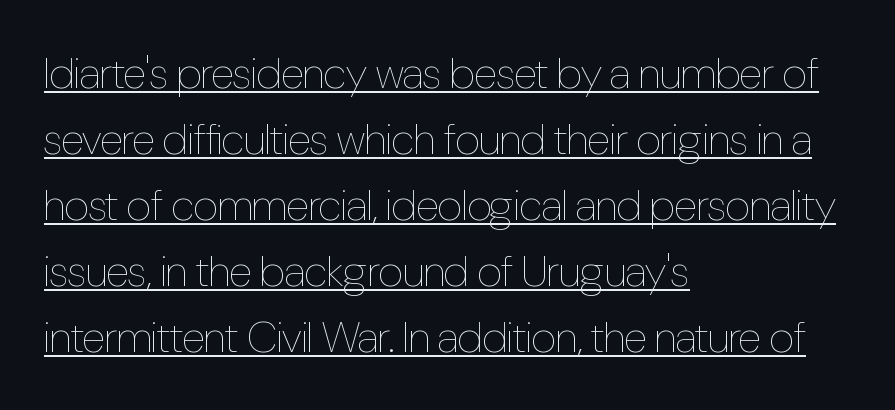
{"italic": "no", "bold": "no", "weight": "thin", "width": "condensed", "stroke_contrast": "low", "x_height": "medium", "monospaced": "no", "underline": "yes", "align": "left", "line_spacing": "normal", "line_spacing_ratio": 1.5, "letter_spacing": "normal", "letter_spacing_em": 0.0, "glyph_px": 44}
